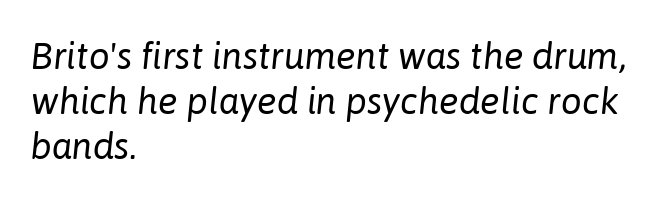
Q: Is the text bold? A: No.
Q: Is the text italic (slanted)? A: Yes, it leans right by about 6 degrees.
Q: Is the text underlined? A: No.
Q: How is the paragraph aligned? A: Left-aligned.
Q: Is the spacing between letters normal or unusually wide? A: Normal.
Q: Width (condensed, normal, or wide)? A: Normal.
Q: Stroke contrast? A: Low.
Q: x-height? A: Medium.
Q: Monospaced? A: No.
